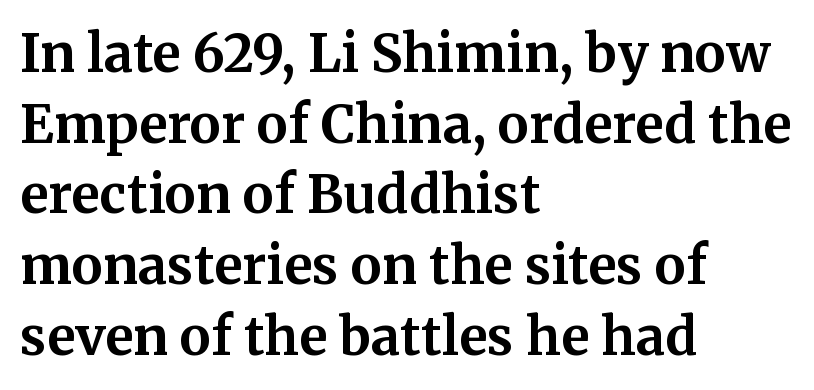
The image shows 52 px bold serif type, upright; set left-aligned, normal line spacing (1.36x), normal letter spacing, not underlined; medium stroke contrast and a medium x-height.
